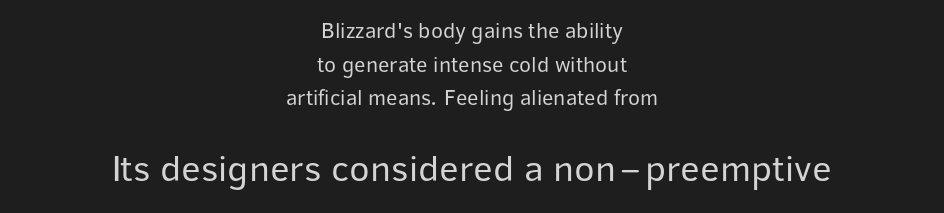
The block sitting lower on the canvas is the one with enlarged characters. The glyphs are unaccompanied by any horizontal stroke below them. The typeface has the unassuming heft of standard copy or less. Nobody touched the tracking dial on this one. In terms of leading, this rendering sits right in the middle.
